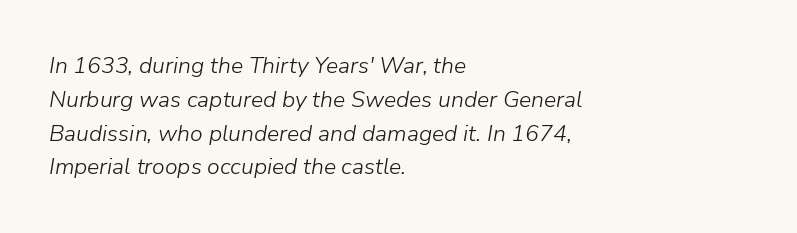
Q: Is the text bold? A: No.
Q: Is the text italic (slanted)? A: Yes, it leans right by about 9 degrees.
Q: Is the text underlined? A: No.
Q: How is the paragraph aligned? A: Left-aligned.
Q: Is the spacing between letters normal or unusually wide? A: Normal.
Q: Is the spacing between lines tight, normal or loose? A: Normal.
